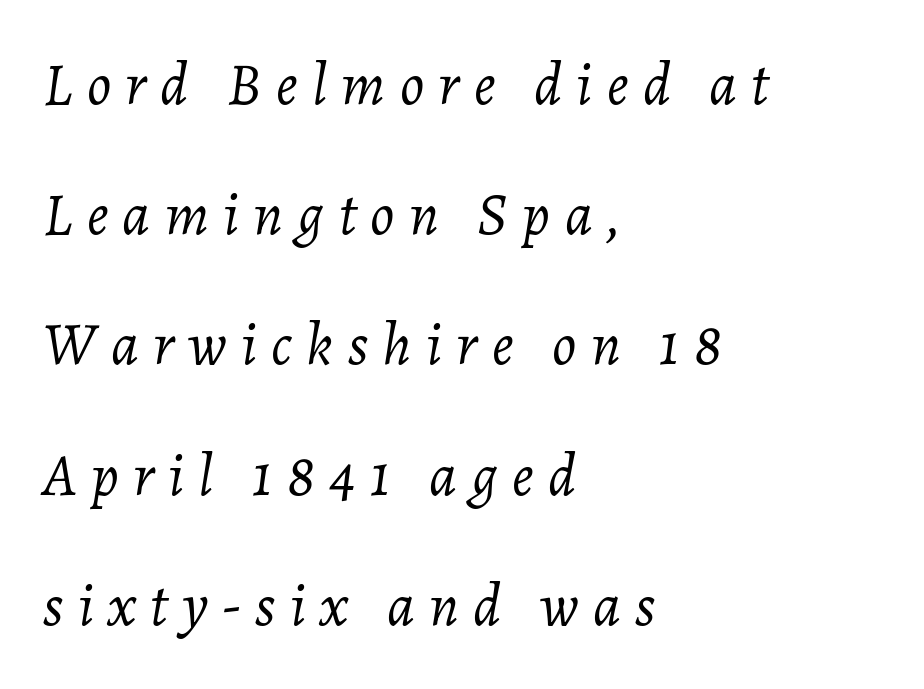
The image shows 60 px light type, italic (leaning right); set left-aligned, loose line spacing (2.17x), unusually wide letter spacing (+0.24 em), not underlined; low stroke contrast and a medium x-height.
